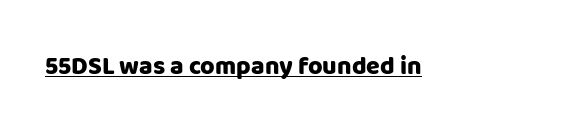
{"italic": "no", "bold": "yes", "underline": "yes", "letter_spacing": "normal", "letter_spacing_em": 0.0, "glyph_px": 25}
